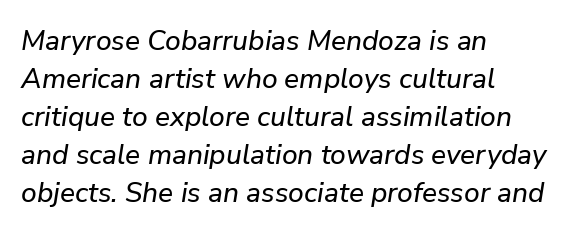
Q: Is the text italic (slanted)? A: Yes, it leans right by about 9 degrees.
Q: Is the text underlined? A: No.
Q: How is the paragraph aligned? A: Left-aligned.
Q: Is the spacing between letters normal or unusually wide? A: Normal.
Q: Is the spacing between lines tight, normal or loose? A: Normal.
Q: Width (condensed, normal, or wide)? A: Normal.
Q: Stroke contrast? A: Low.
Q: x-height? A: Medium.
Q: Monospaced? A: No.
